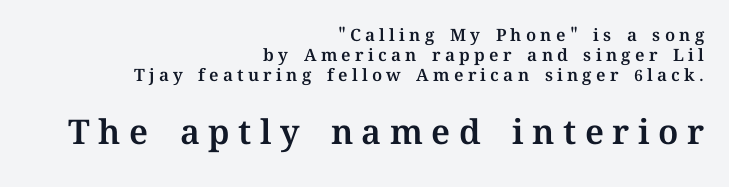
A flush-right, rag-left setting is used for this passage. Someone cranked the tracking dial way up on this one. The specimen omits any rule beneath the text block's lines. The rendering enlarges the type as you move from the upper chunk to the lower. Is this a fixed-width face? No — the glyphs have proportional, varying widths.
